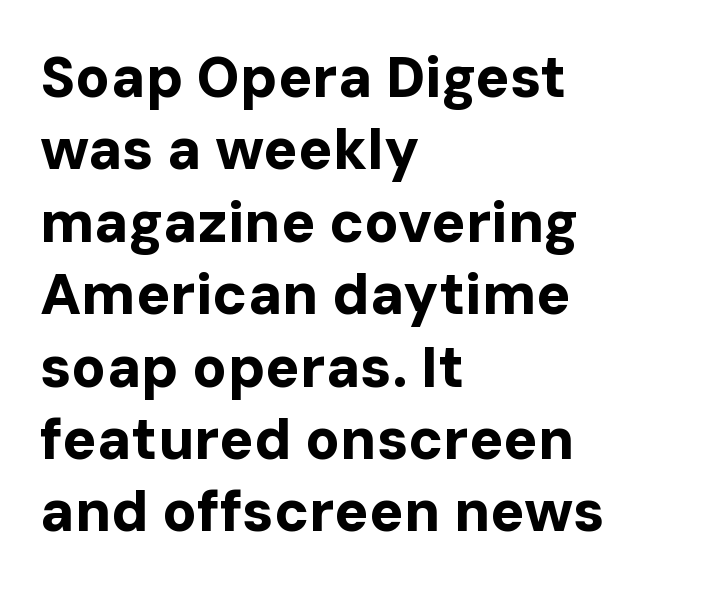
{"serif": "no", "italic": "no", "bold": "yes", "weight": "bold", "width": "normal", "stroke_contrast": "low", "x_height": "medium", "monospaced": "no", "underline": "no", "align": "left", "line_spacing": "normal", "line_spacing_ratio": 1.27, "letter_spacing": "normal", "letter_spacing_em": 0.0, "glyph_px": 57}
